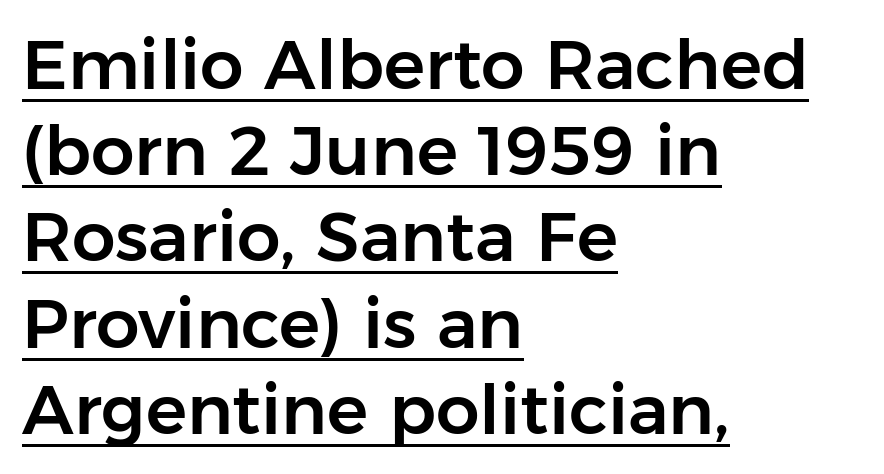
{"serif": "no", "italic": "no", "width": "normal", "stroke_contrast": "low", "x_height": "medium", "monospaced": "no", "underline": "yes", "align": "left", "line_spacing": "normal", "line_spacing_ratio": 1.25, "letter_spacing": "normal", "letter_spacing_em": 0.0, "glyph_px": 69}
